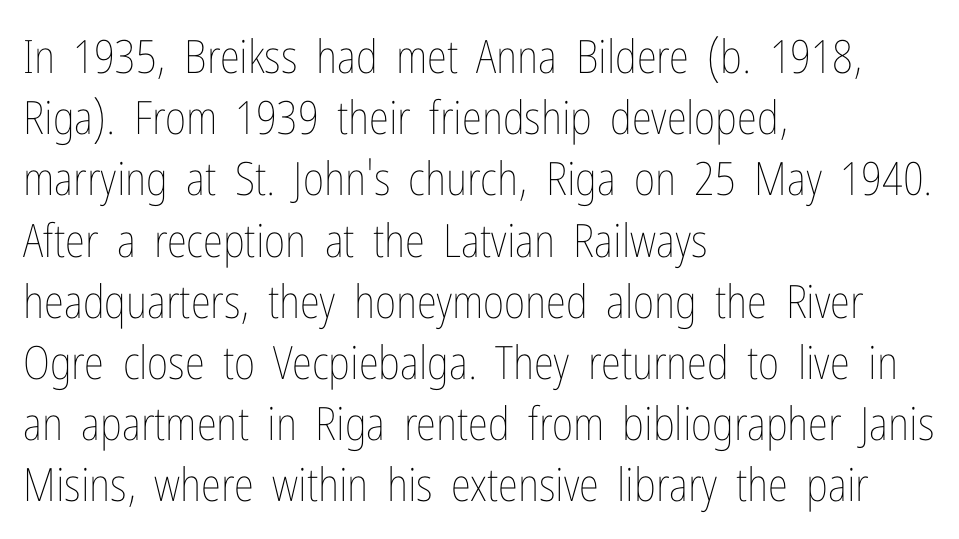
The image shows 46 px thin, condensed type, upright; set left-aligned, normal line spacing (1.33x), normal letter spacing, not underlined; low stroke contrast and a medium x-height.
